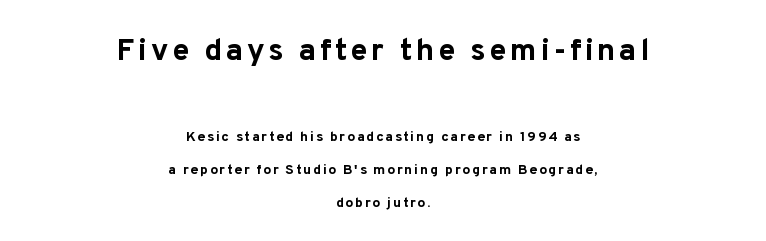
The image shows 31 px bold sans-serif type, upright; set centered, loose line spacing (2.36x), not underlined; the first (top) block is 2.21x larger; low stroke contrast and a medium x-height.
